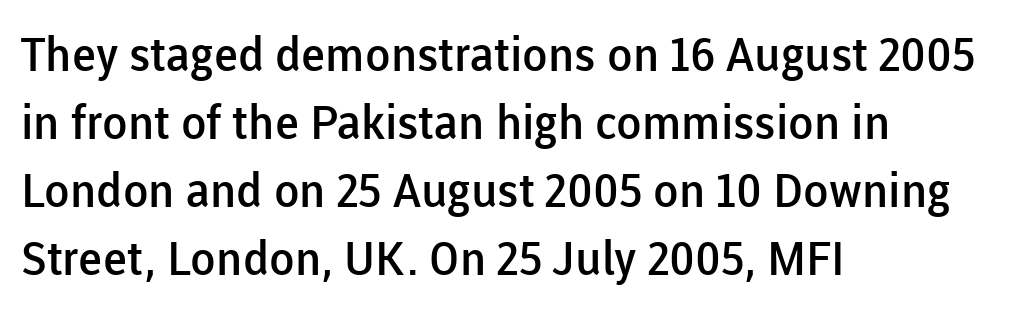
{"serif": "no", "italic": "no", "bold": "semi", "weight": "semibold", "width": "normal", "stroke_contrast": "low", "x_height": "medium", "monospaced": "no", "underline": "no", "align": "left", "line_spacing": "normal", "line_spacing_ratio": 1.45, "letter_spacing": "normal", "letter_spacing_em": 0.0, "glyph_px": 47}
